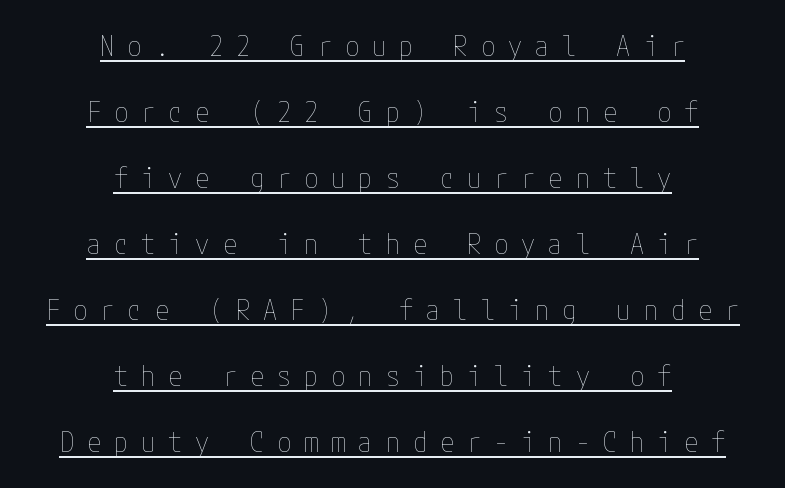
Q: Is the text bold? A: No.
Q: Is the text italic (slanted)? A: No, it is upright.
Q: Is the text underlined? A: Yes.
Q: How is the paragraph aligned? A: Centered.
Q: Is the spacing between letters normal or unusually wide? A: Unusually wide.
Q: Is the spacing between lines tight, normal or loose? A: Loose.
Q: Width (condensed, normal, or wide)? A: Condensed.
Q: Stroke contrast? A: Low.
Q: x-height? A: Medium.
